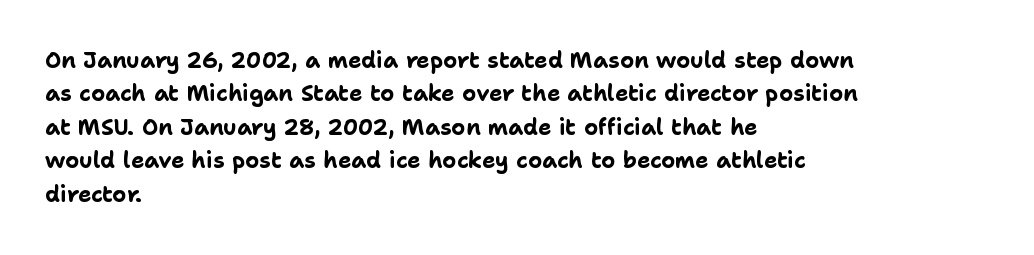
Q: Is the text bold? A: Yes.
Q: Is the text italic (slanted)? A: No, it is upright.
Q: Is the text underlined? A: No.
Q: How is the paragraph aligned? A: Left-aligned.
Q: Is the spacing between letters normal or unusually wide? A: Normal.
Q: Is the spacing between lines tight, normal or loose? A: Normal.
